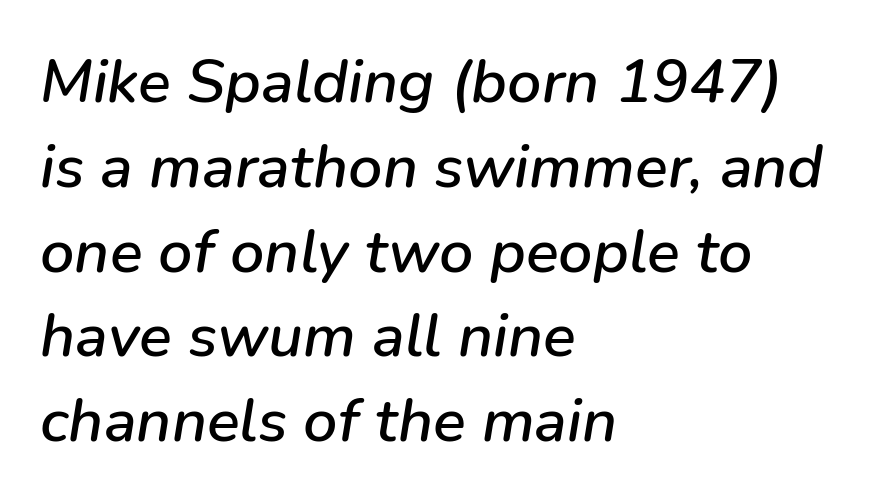
The letterforms sit shoulder to shoulder at normal distance. A typesetter would call this leading conventional body-copy spacing. Notice how the passage keeps a crisp vertical edge on the left only. Just letters on the line, the space beneath them empty. You could not count columns in this text — the font is proportionally spaced. The lettering tilts uniformly, giving the passage an italic look.
